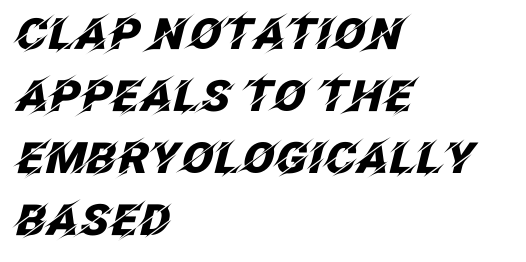
Q: Is the text bold? A: Yes.
Q: Is the text italic (slanted)? A: Yes, it leans right by about 12 degrees.
Q: Is the text underlined? A: No.
Q: How is the paragraph aligned? A: Left-aligned.
Q: Is the spacing between letters normal or unusually wide? A: Normal.
Q: Is the spacing between lines tight, normal or loose? A: Normal.
Q: Width (condensed, normal, or wide)? A: Normal.
Q: Stroke contrast? A: Low.
Q: x-height? A: Large.
Q: Monospaced? A: No.
